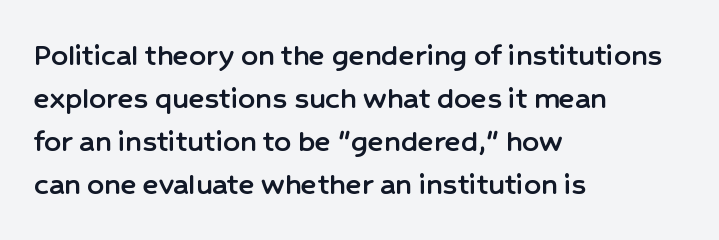
The image shows 33 px sans-serif type, upright; set left-aligned, normal line spacing (1.3x), normal letter spacing, not underlined; low stroke contrast and a medium x-height.
